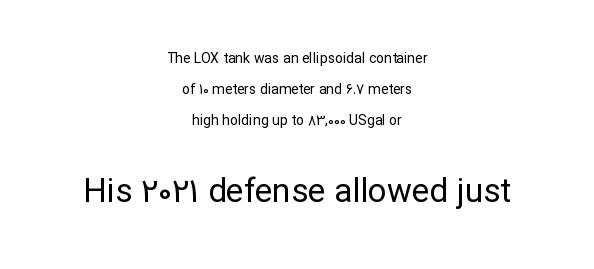
{"serif": "no", "italic": "no", "bold": "no", "weight": "regular", "width": "normal", "stroke_contrast": "low", "x_height": "medium", "monospaced": "no", "underline": "no", "align": "center", "line_spacing": "loose", "line_spacing_ratio": 2.23, "letter_spacing": "normal", "letter_spacing_em": 0.0, "larger_block": "second", "size_ratio": 2.36, "glyph_px": 33}
